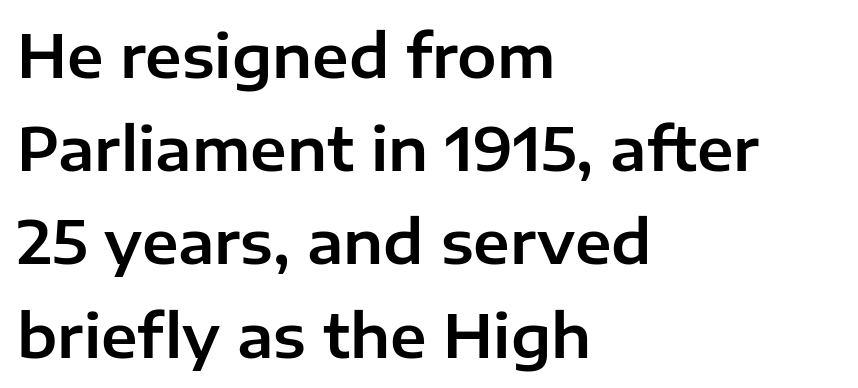
The image shows 59 px sans-serif type, upright; set left-aligned, normal line spacing (1.58x), normal letter spacing, not underlined; low stroke contrast and a medium x-height.
